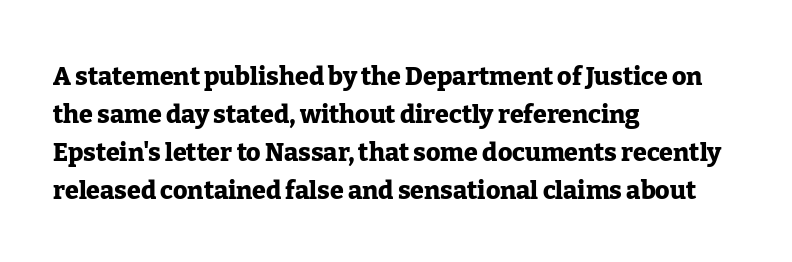
Leftover space on each line is placed entirely after the last word. Normally led — the rows are evenly, conventionally spaced. Type without underlining. Here the glyphs are tracked normally, forming tight word shapes.
